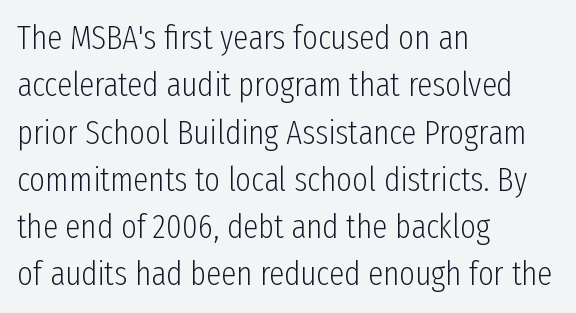
Glyph-to-glyph distance matches everyday printed text. You can tell it's not italic because the verticals are truly vertical. The passage shown stacks its lines at a standard gap. This is sans-serif lettering, the kind often seen on screens and signage.
